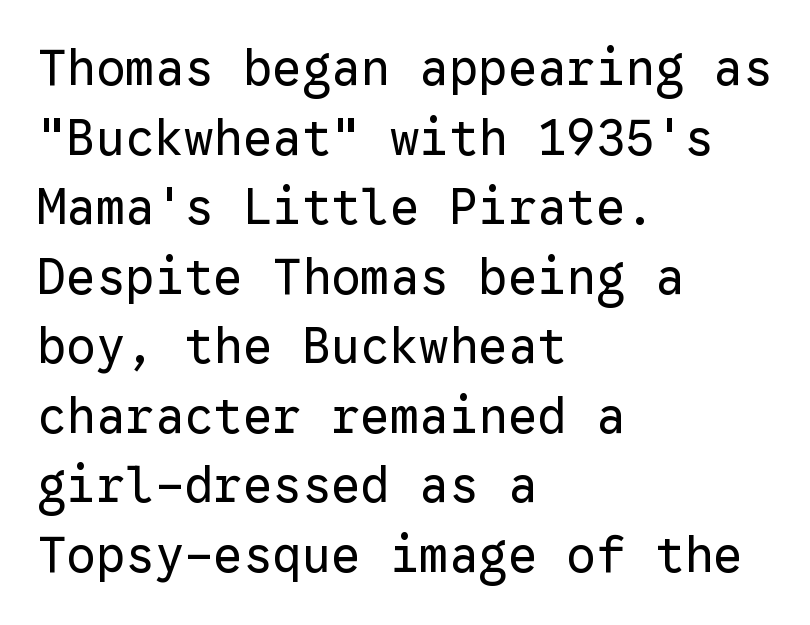
Every character here occupies the same horizontal width, giving the sample a typewriter-like rhythm. These lines sit exactly where default settings would place them. Observe the absence of serifs on each vertical stroke in this sample. This reads as an unemphasized weight, regular at the heaviest.
